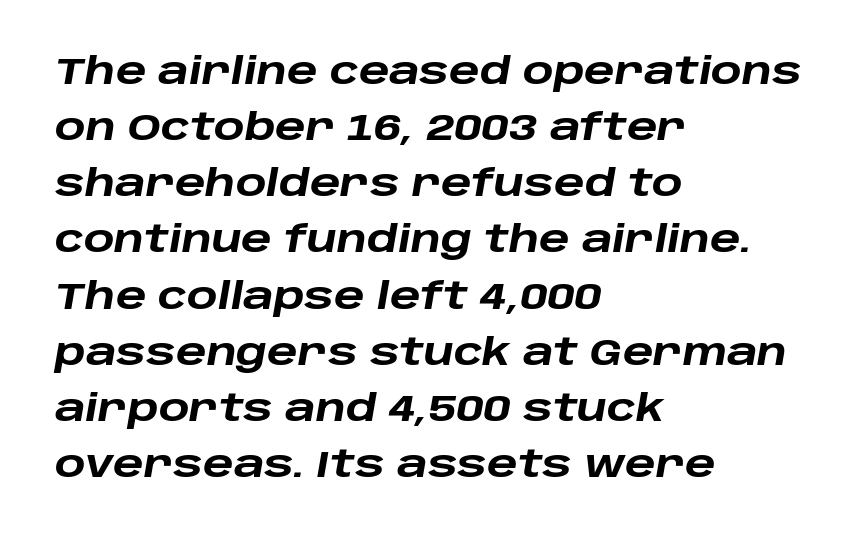
Q: Is the text bold? A: Yes.
Q: Is the text italic (slanted)? A: Yes, it leans right by about 10 degrees.
Q: Is the text underlined? A: No.
Q: How is the paragraph aligned? A: Left-aligned.
Q: Is the spacing between letters normal or unusually wide? A: Normal.
Q: Is the spacing between lines tight, normal or loose? A: Normal.
Q: Width (condensed, normal, or wide)? A: Wide.
Q: Stroke contrast? A: Low.
Q: x-height? A: Large.
Q: Monospaced? A: No.
